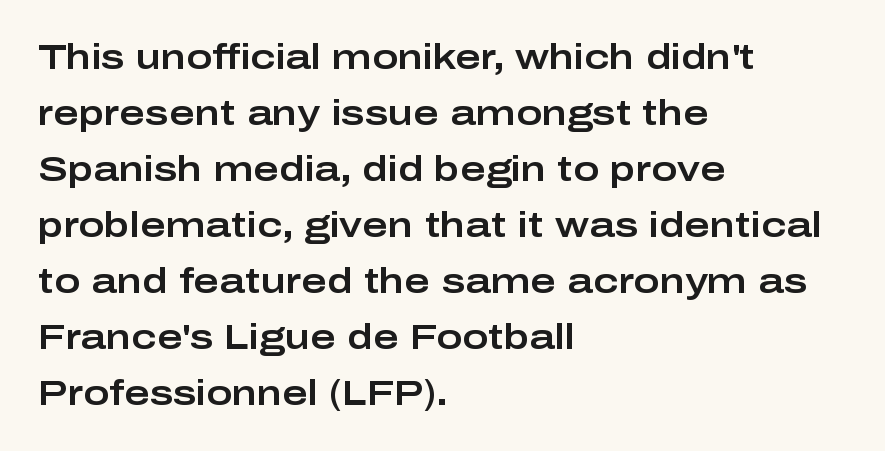
Q: Is the text italic (slanted)? A: No, it is upright.
Q: Is the typeface a serif or a sans-serif typeface? A: Sans-serif.
Q: Is the text underlined? A: No.
Q: How is the paragraph aligned? A: Left-aligned.
Q: Is the spacing between letters normal or unusually wide? A: Normal.
Q: Is the spacing between lines tight, normal or loose? A: Normal.
Q: Width (condensed, normal, or wide)? A: Wide.
Q: Stroke contrast? A: Low.
Q: x-height? A: Medium.
Q: Monospaced? A: No.
